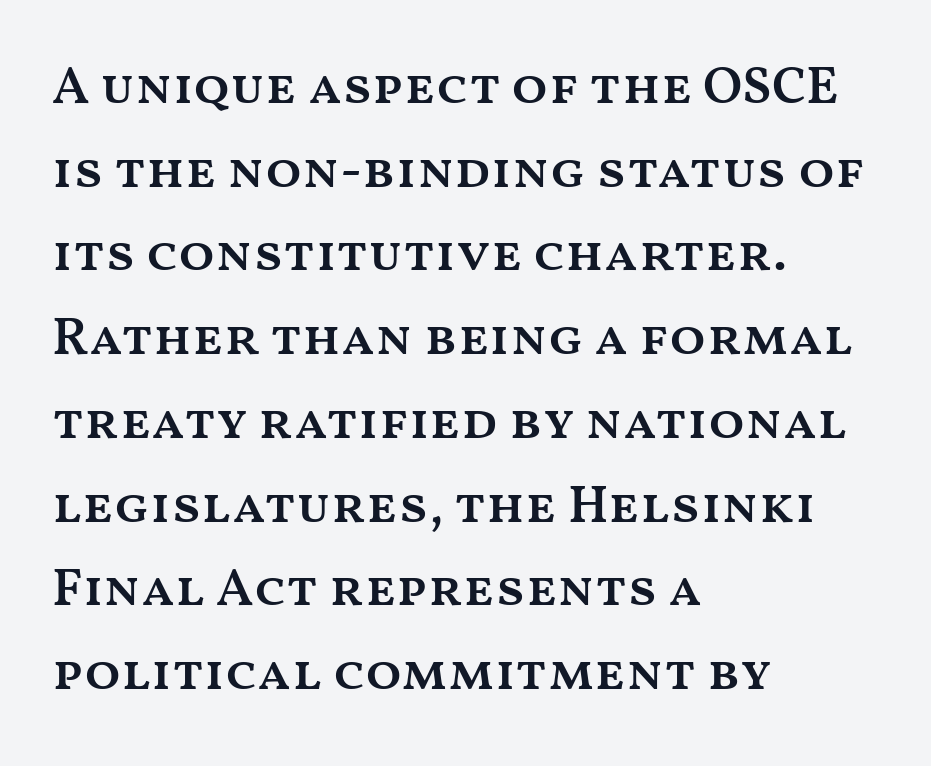
Q: Is the text bold? A: Semi-bold.
Q: Is the text italic (slanted)? A: No, it is upright.
Q: Is the text underlined? A: No.
Q: How is the paragraph aligned? A: Left-aligned.
Q: Is the spacing between letters normal or unusually wide? A: Normal.
Q: Is the spacing between lines tight, normal or loose? A: Normal.
Q: Width (condensed, normal, or wide)? A: Wide.
Q: Stroke contrast? A: Medium.
Q: x-height? A: Medium.
Q: Monospaced? A: No.
